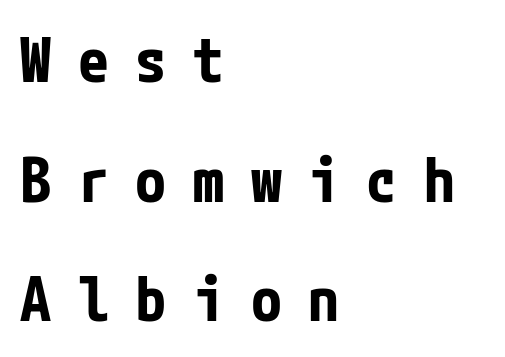
{"serif": "no", "italic": "no", "bold": "yes", "weight": "bold", "width": "condensed", "stroke_contrast": "low", "x_height": "medium", "underline": "no", "align": "left", "line_spacing": "loose", "line_spacing_ratio": 1.93, "letter_spacing": "wide", "letter_spacing_em": 0.43, "glyph_px": 62}
